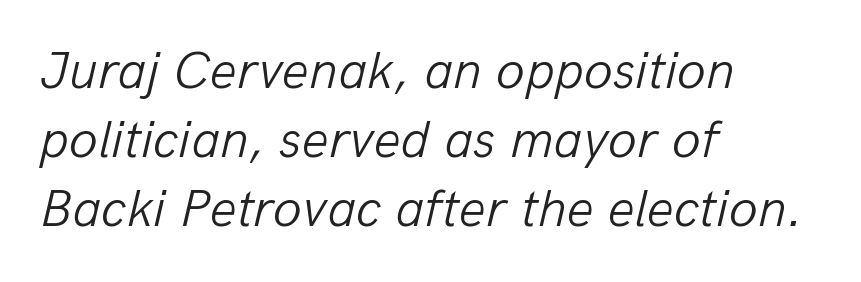
Q: Is the text bold? A: No.
Q: Is the text italic (slanted)? A: Yes, it leans right by about 13 degrees.
Q: Is the text underlined? A: No.
Q: How is the paragraph aligned? A: Left-aligned.
Q: Is the spacing between letters normal or unusually wide? A: Normal.
Q: Is the spacing between lines tight, normal or loose? A: Normal.
Q: Width (condensed, normal, or wide)? A: Normal.
Q: Stroke contrast? A: Low.
Q: x-height? A: Medium.
Q: Monospaced? A: No.
